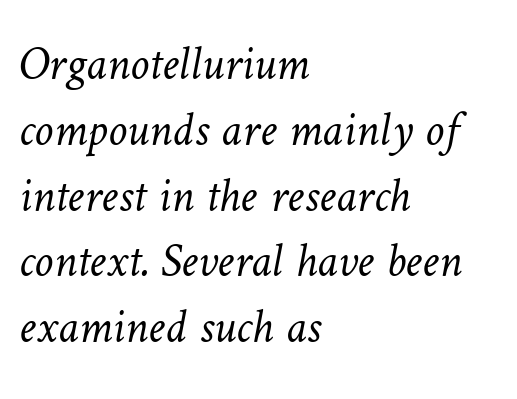
Heaviness? Minimal to ordinary, like unemphasized prose. Look at the tracking — it's just the regular setting, nothing added. The lines in this sample share a left origin and differ only in where they stop. Summary of vertical rhythm: regular, with standard interline spacing. The space directly below the letters is spotless.
